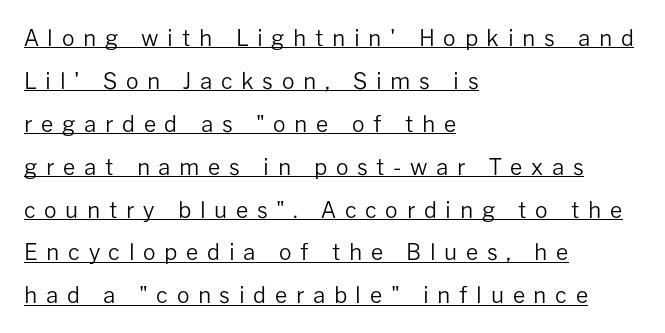
{"italic": "no", "bold": "no", "underline": "yes", "align": "left", "line_spacing": "loose", "line_spacing_ratio": 1.95, "letter_spacing": "wide", "letter_spacing_em": 0.39, "glyph_px": 22}
